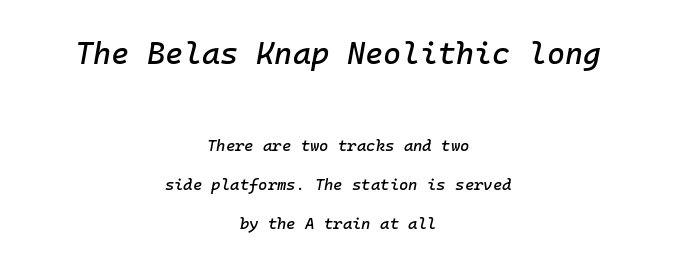
Q: Is the text italic (slanted)? A: Yes, it leans right by about 10 degrees.
Q: Is the text underlined? A: No.
Q: How is the paragraph aligned? A: Centered.
Q: Is the spacing between letters normal or unusually wide? A: Normal.
Q: Is the spacing between lines tight, normal or loose? A: Loose.
Q: Which block of text is set in a larger size, the first (top) or the second (bottom)? A: The first (top) one.
Q: Width (condensed, normal, or wide)? A: Normal.
Q: Stroke contrast? A: Low.
Q: x-height? A: Medium.
